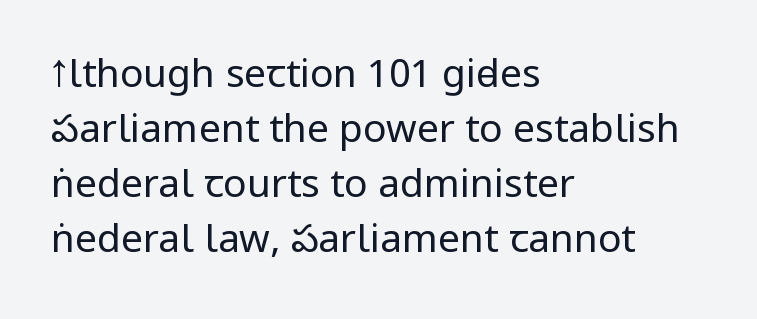
The image shows 39 px regular-weight, condensed sans-serif type, upright; set left-aligned, normal line spacing (1.41x), normal letter spacing, not underlined; low stroke contrast.
